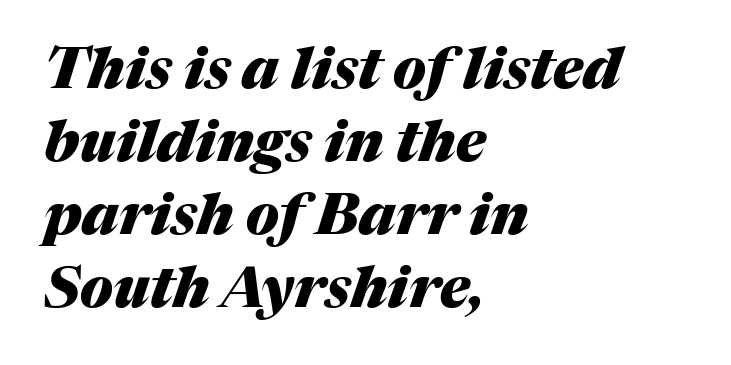
Q: Is the text bold? A: Yes.
Q: Is the text italic (slanted)? A: Yes, it leans right by about 17 degrees.
Q: Is the text underlined? A: No.
Q: How is the paragraph aligned? A: Left-aligned.
Q: Is the spacing between letters normal or unusually wide? A: Normal.
Q: Is the spacing between lines tight, normal or loose? A: Normal.
Q: Width (condensed, normal, or wide)? A: Normal.
Q: Stroke contrast? A: Medium.
Q: x-height? A: Medium.
Q: Monospaced? A: No.
